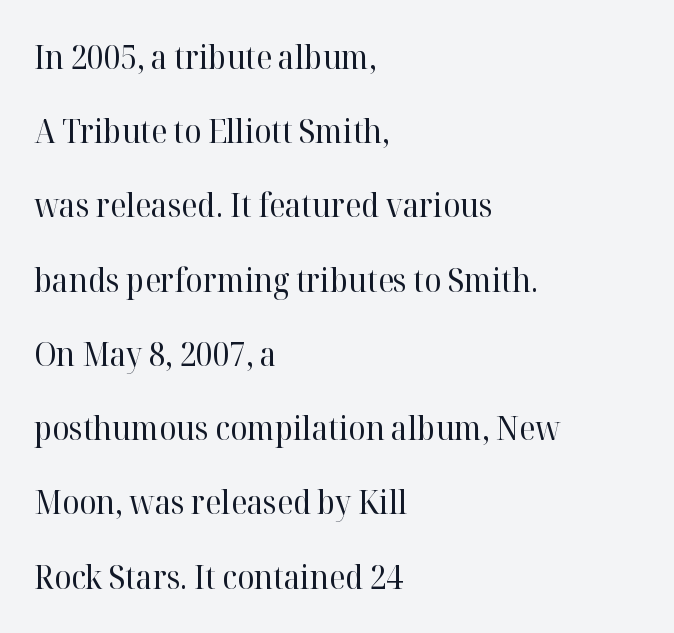
The image shows 32 px regular-weight serif type, upright; set left-aligned, loose line spacing (2.32x), normal letter spacing, not underlined; high stroke contrast and a medium x-height.
